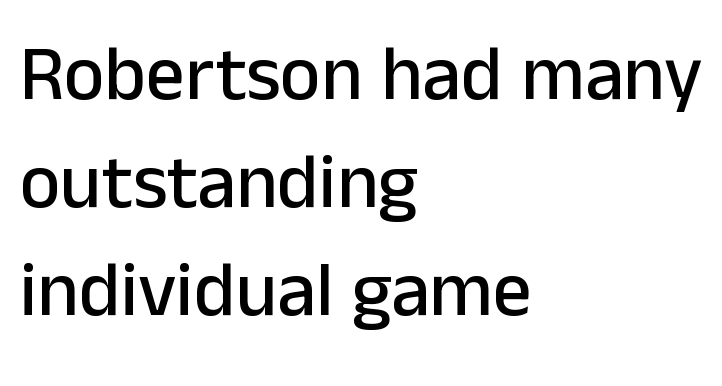
{"serif": "no", "italic": "no", "width": "normal", "stroke_contrast": "low", "x_height": "medium", "monospaced": "no", "underline": "no", "align": "left", "line_spacing": "normal", "line_spacing_ratio": 1.4, "letter_spacing": "normal", "letter_spacing_em": 0.0, "glyph_px": 77}
